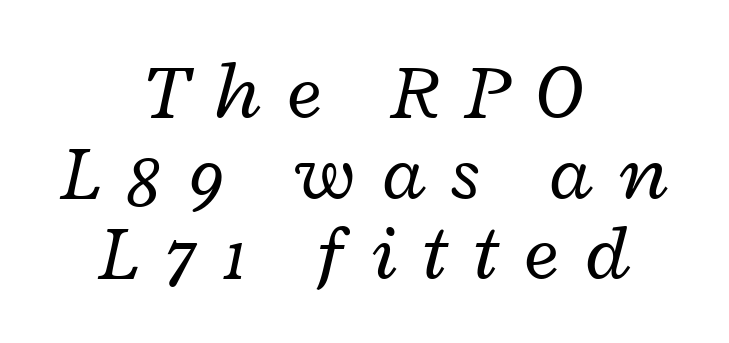
The image shows 79 px regular-weight, wide type, italic (leaning right); set centered, tight line spacing (1.02x), unusually wide letter spacing (+0.33 em), not underlined; low stroke contrast and a medium x-height.
